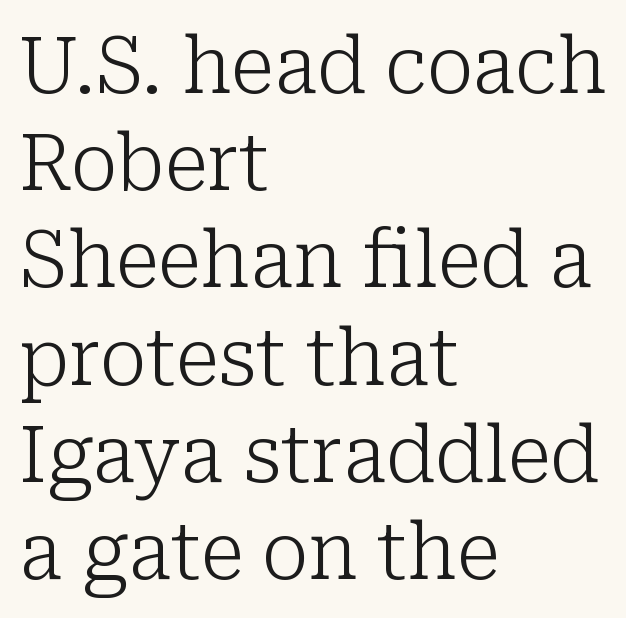
The image shows 79 px light serif type, upright; set left-aligned, line spacing 1.23x, normal letter spacing, not underlined; low stroke contrast and a medium x-height.
